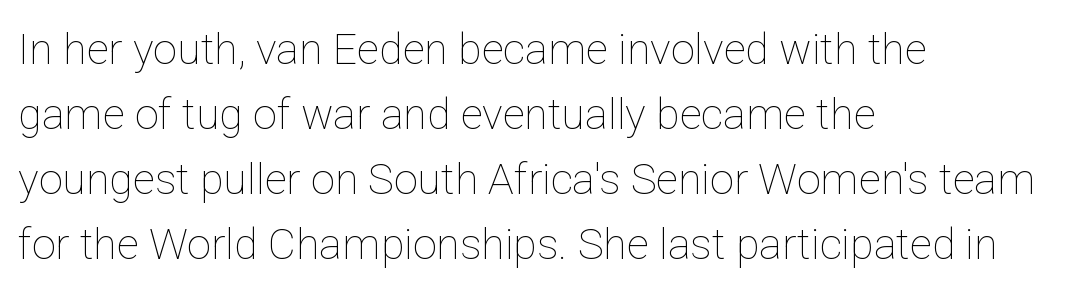
Q: Is the text bold? A: No.
Q: Is the text italic (slanted)? A: No, it is upright.
Q: Is the text underlined? A: No.
Q: How is the paragraph aligned? A: Left-aligned.
Q: Is the spacing between letters normal or unusually wide? A: Normal.
Q: Is the spacing between lines tight, normal or loose? A: Normal.
Q: Width (condensed, normal, or wide)? A: Normal.
Q: Stroke contrast? A: Low.
Q: x-height? A: Medium.
Q: Monospaced? A: No.
